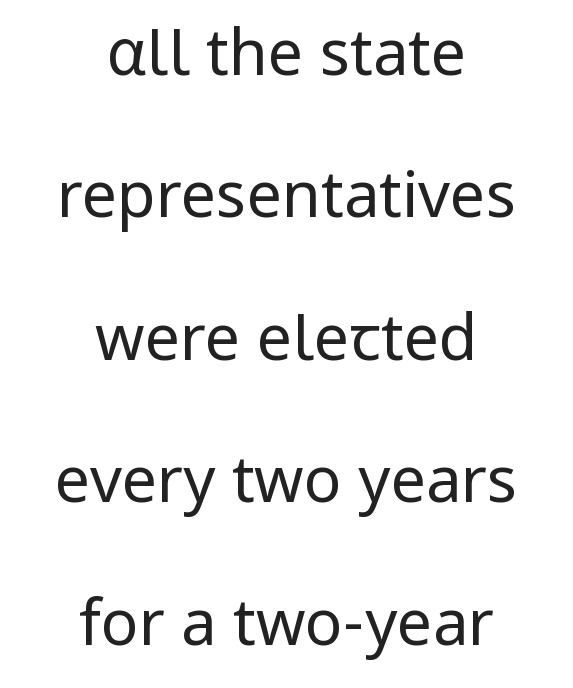
{"serif": "no", "italic": "no", "bold": "no", "weight": "regular", "width": "normal", "stroke_contrast": "low", "x_height": "medium", "monospaced": "no", "underline": "no", "align": "center", "line_spacing": "loose", "line_spacing_ratio": 2.26, "letter_spacing": "normal", "letter_spacing_em": 0.0, "glyph_px": 63}
